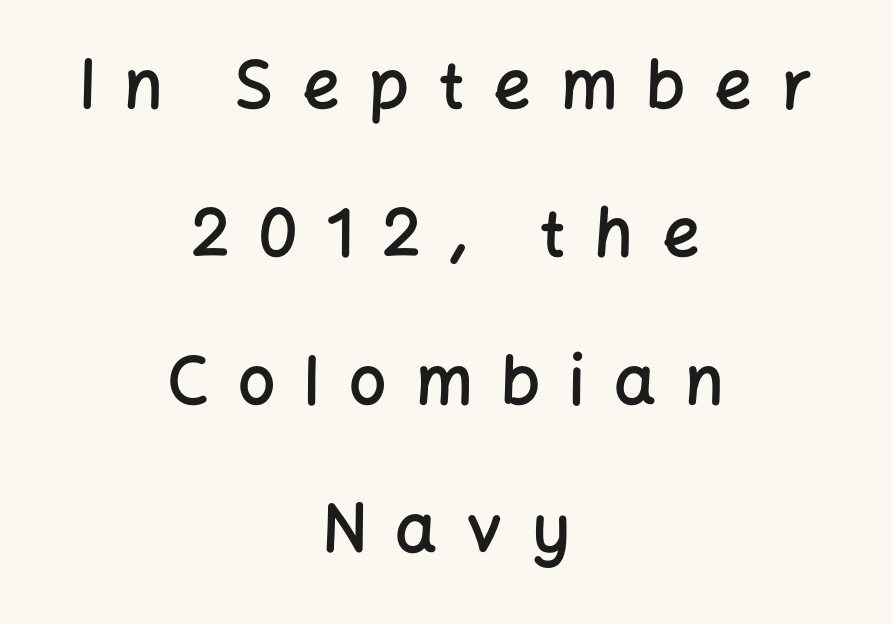
{"serif": "no", "italic": "no", "bold": "semi", "weight": "semibold", "width": "normal", "stroke_contrast": "low", "x_height": "medium", "monospaced": "no", "underline": "no", "align": "center", "line_spacing": "loose", "line_spacing_ratio": 2.24, "letter_spacing": "wide", "letter_spacing_em": 0.44, "glyph_px": 66}
